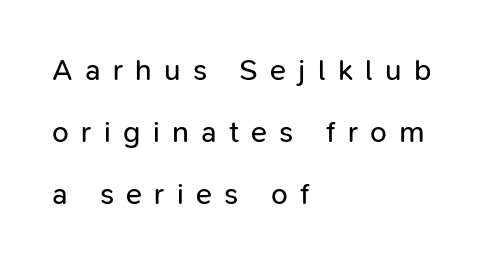
The image shows 30 px regular-weight sans-serif type, upright; set left-aligned, loose line spacing (2.06x), unusually wide letter spacing (+0.41 em), not underlined; low stroke contrast and a medium x-height.
